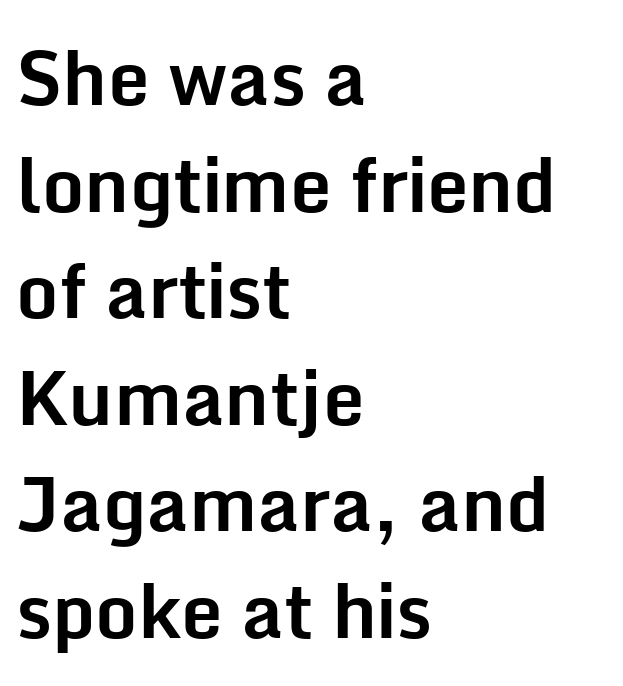
{"serif": "no", "italic": "no", "bold": "yes", "weight": "bold", "width": "normal", "stroke_contrast": "low", "x_height": "medium", "monospaced": "no", "underline": "no", "align": "left", "line_spacing": "normal", "line_spacing_ratio": 1.44, "letter_spacing": "normal", "letter_spacing_em": 0.0, "glyph_px": 74}
